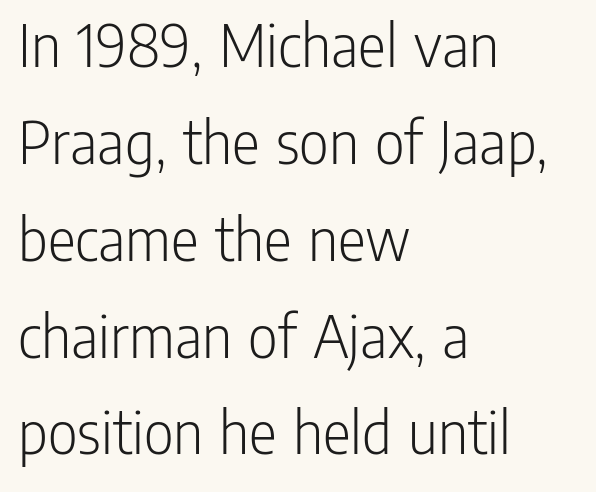
Q: Is the text bold? A: No.
Q: Is the text italic (slanted)? A: No, it is upright.
Q: Is the typeface a serif or a sans-serif typeface? A: Sans-serif.
Q: Is the text underlined? A: No.
Q: How is the paragraph aligned? A: Left-aligned.
Q: Is the spacing between letters normal or unusually wide? A: Normal.
Q: Is the spacing between lines tight, normal or loose? A: Normal.
Q: Width (condensed, normal, or wide)? A: Condensed.
Q: Stroke contrast? A: Low.
Q: x-height? A: Medium.
Q: Monospaced? A: No.
